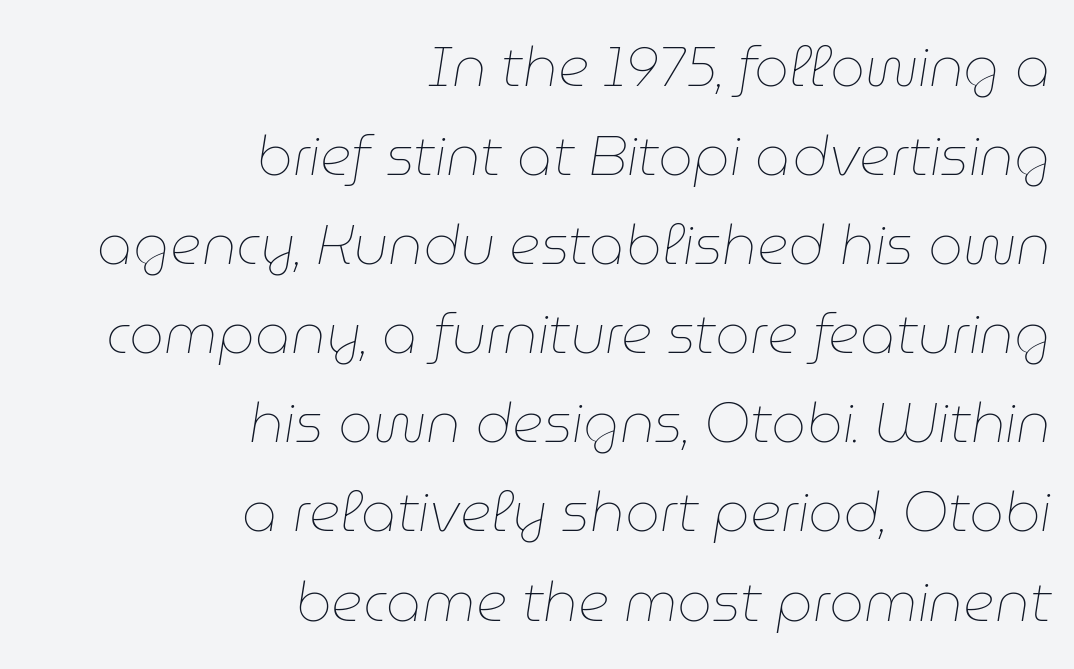
The image shows 55 px thin type, italic (leaning right); set right-aligned, normal line spacing (1.62x), normal letter spacing, not underlined; low stroke contrast and a medium x-height.
